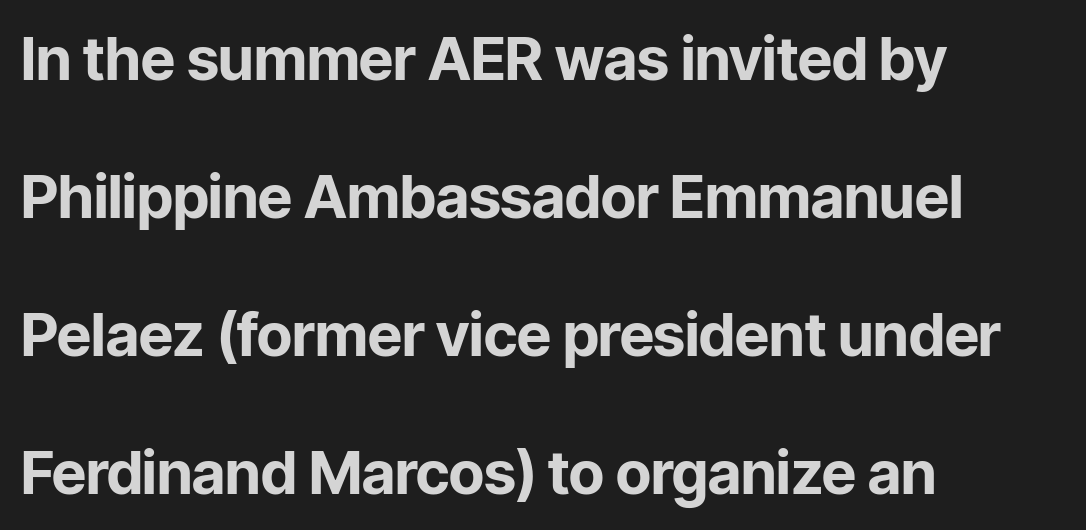
Q: Is the text bold? A: Yes.
Q: Is the text italic (slanted)? A: No, it is upright.
Q: Is the typeface a serif or a sans-serif typeface? A: Sans-serif.
Q: Is the text underlined? A: No.
Q: How is the paragraph aligned? A: Left-aligned.
Q: Is the spacing between letters normal or unusually wide? A: Normal.
Q: Is the spacing between lines tight, normal or loose? A: Loose.
Q: Width (condensed, normal, or wide)? A: Normal.
Q: Stroke contrast? A: Low.
Q: x-height? A: Medium.
Q: Monospaced? A: No.
